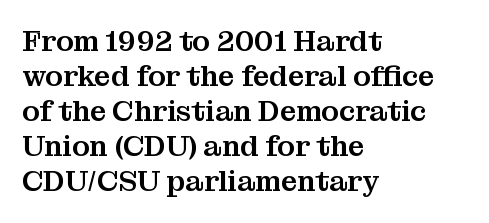
Q: Is the text italic (slanted)? A: No, it is upright.
Q: Is the typeface a serif or a sans-serif typeface? A: Serif.
Q: Is the text underlined? A: No.
Q: How is the paragraph aligned? A: Left-aligned.
Q: Is the spacing between letters normal or unusually wide? A: Normal.
Q: Width (condensed, normal, or wide)? A: Normal.
Q: Stroke contrast? A: Medium.
Q: x-height? A: Medium.
Q: Monospaced? A: No.
